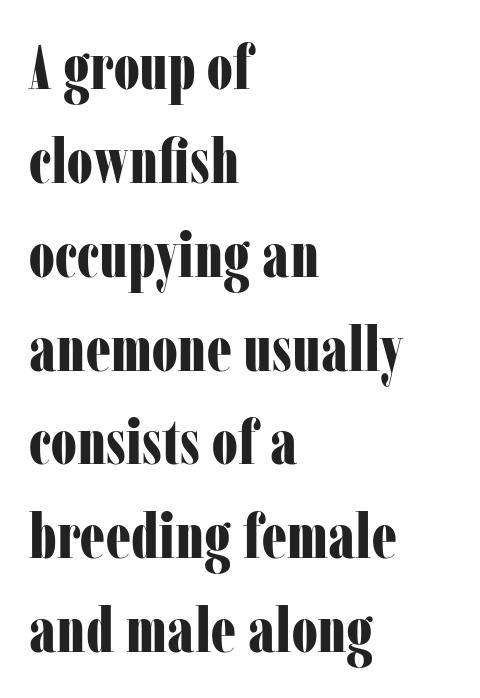
{"serif": "yes", "italic": "no", "bold": "yes", "weight": "bold", "width": "condensed", "stroke_contrast": "low", "x_height": "medium", "monospaced": "no", "underline": "no", "align": "left", "line_spacing": "normal", "line_spacing_ratio": 1.49, "letter_spacing": "normal", "letter_spacing_em": 0.0, "glyph_px": 63}
